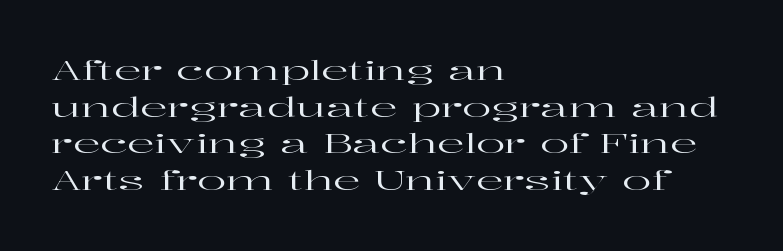
Alignment: flush left. The lettering stays uniformly vertical, giving the passage a roman look. The block of text has a typical density, with ordinary space between rows. Beneath every word, the page is bare. Compared with typical body copy, the letter spacing here is the same.
